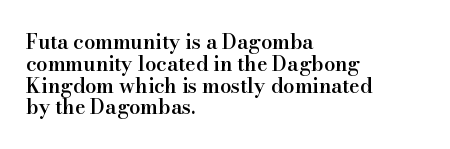
{"italic": "no", "bold": "semi", "underline": "no", "align": "left", "line_spacing": "tight", "line_spacing_ratio": 1.09, "letter_spacing": "normal", "letter_spacing_em": 0.0, "glyph_px": 20}
